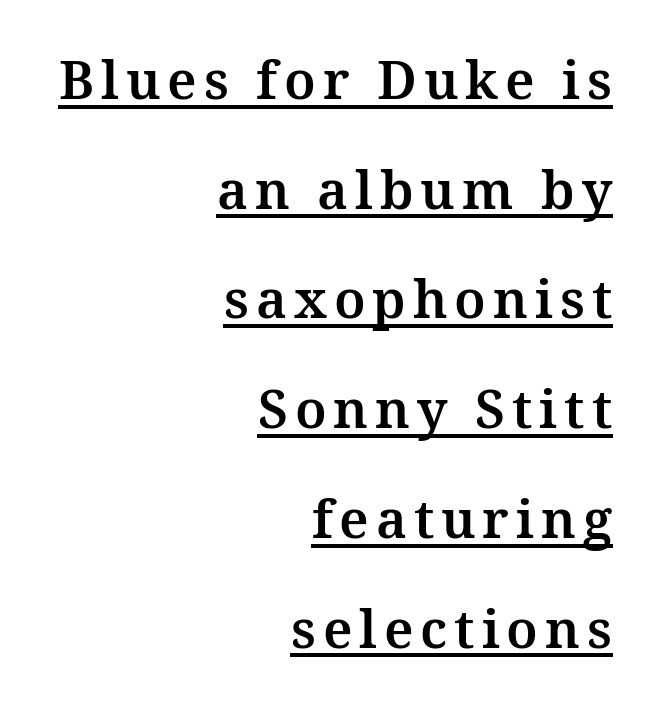
The image shows 53 px serif type, upright; set right-aligned, loose line spacing (2.07x), underlined; medium stroke contrast and a medium x-height.
